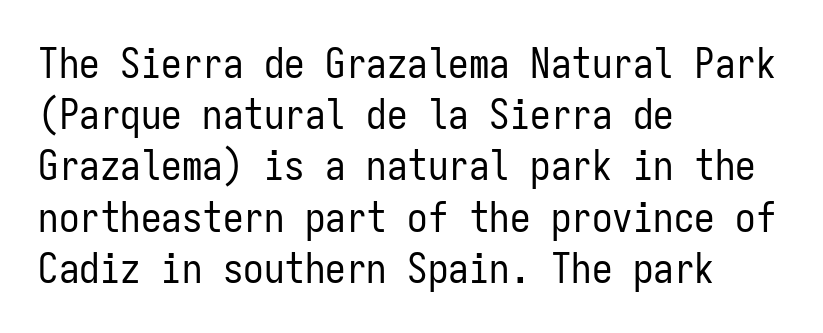
{"serif": "no", "italic": "no", "bold": "no", "weight": "regular", "width": "condensed", "stroke_contrast": "low", "x_height": "medium", "monospaced": "yes", "underline": "no", "align": "left", "line_spacing": "normal", "line_spacing_ratio": 1.25, "letter_spacing": "normal", "letter_spacing_em": 0.0, "glyph_px": 41}
